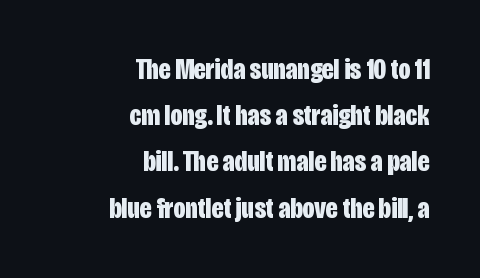
The image shows 30 px bold, condensed sans-serif type, upright; set right-aligned, normal line spacing (1.54x), normal letter spacing, not underlined; low stroke contrast and a large x-height.
